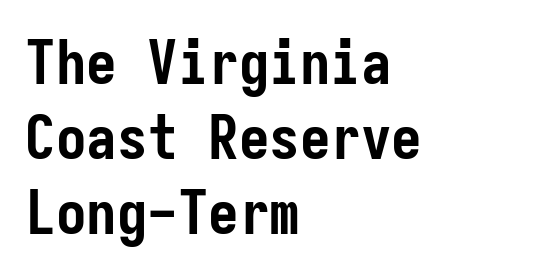
{"serif": "no", "italic": "no", "bold": "yes", "weight": "semibold", "width": "condensed", "stroke_contrast": "low", "x_height": "medium", "monospaced": "yes", "underline": "no", "align": "left", "line_spacing_ratio": 1.23, "letter_spacing": "normal", "letter_spacing_em": 0.0, "glyph_px": 61}
